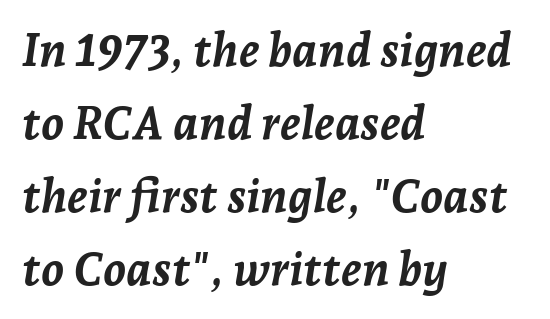
Q: Is the text bold? A: Yes.
Q: Is the text italic (slanted)? A: Yes, it leans right by about 7 degrees.
Q: Is the text underlined? A: No.
Q: How is the paragraph aligned? A: Left-aligned.
Q: Is the spacing between letters normal or unusually wide? A: Normal.
Q: Is the spacing between lines tight, normal or loose? A: Normal.
Q: Width (condensed, normal, or wide)? A: Normal.
Q: Stroke contrast? A: Low.
Q: x-height? A: Medium.
Q: Monospaced? A: No.
